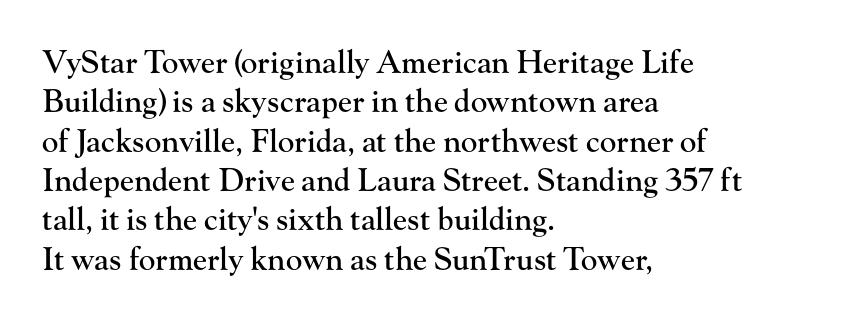
The image shows 31 px serif type, upright; set left-aligned, normal line spacing (1.27x), normal letter spacing, not underlined; high stroke contrast and a small x-height.
